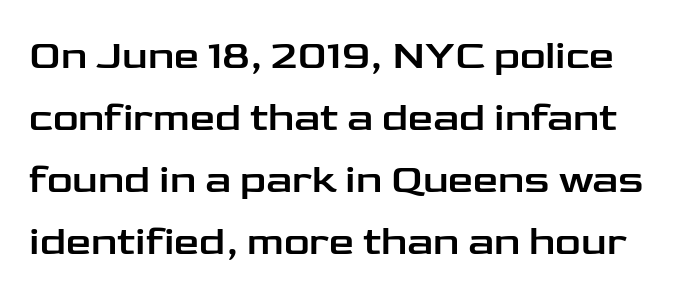
{"serif": "no", "italic": "no", "width": "wide", "stroke_contrast": "low", "x_height": "medium", "monospaced": "no", "underline": "no", "line_spacing": "normal", "line_spacing_ratio": 1.55, "letter_spacing": "normal", "letter_spacing_em": 0.0, "glyph_px": 40}
